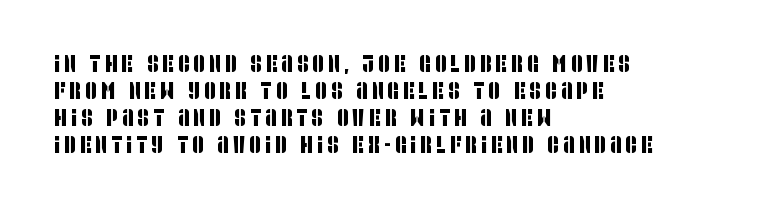
The image shows 24 px text type; set left-aligned, tight line spacing (1.12x), not underlined.
